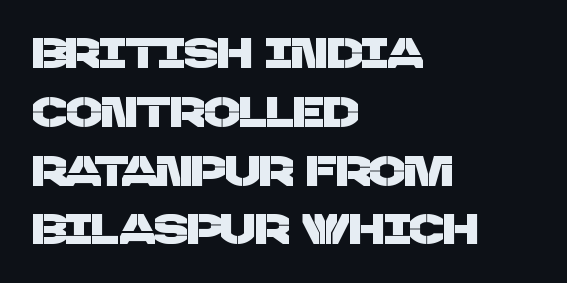
{"serif": "no", "width": "normal", "stroke_contrast": "low", "x_height": "large", "monospaced": "no", "underline": "no", "align": "left", "line_spacing": "normal", "line_spacing_ratio": 1.4, "letter_spacing": "normal", "letter_spacing_em": 0.0, "glyph_px": 42}
